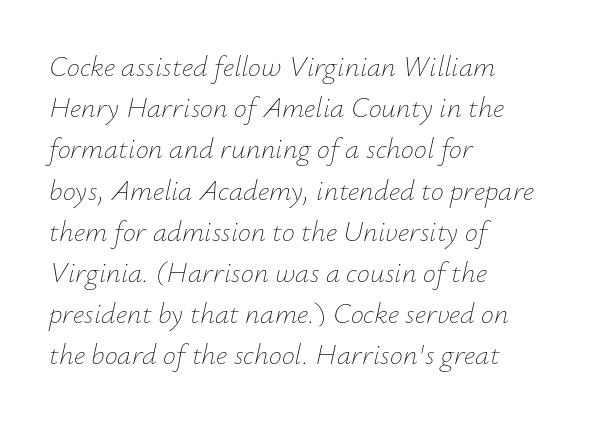
Q: Is the text bold? A: No.
Q: Is the text italic (slanted)? A: Yes, it leans right by about 12 degrees.
Q: Is the text underlined? A: No.
Q: How is the paragraph aligned? A: Left-aligned.
Q: Is the spacing between letters normal or unusually wide? A: Normal.
Q: Is the spacing between lines tight, normal or loose? A: Normal.
Q: Width (condensed, normal, or wide)? A: Normal.
Q: Stroke contrast? A: Low.
Q: x-height? A: Small.
Q: Monospaced? A: No.
